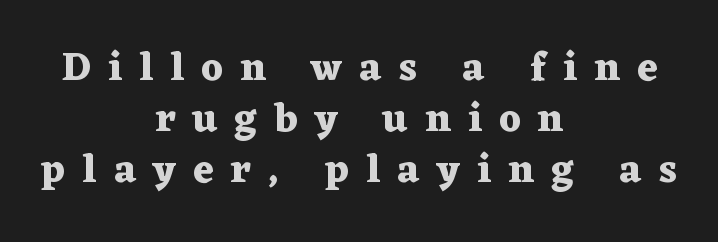
{"serif": "yes", "italic": "no", "bold": "yes", "weight": "heavy", "width": "wide", "stroke_contrast": "medium", "x_height": "medium", "monospaced": "no", "underline": "no", "align": "center", "line_spacing": "normal", "line_spacing_ratio": 1.27, "letter_spacing": "wide", "letter_spacing_em": 0.43, "glyph_px": 40}
